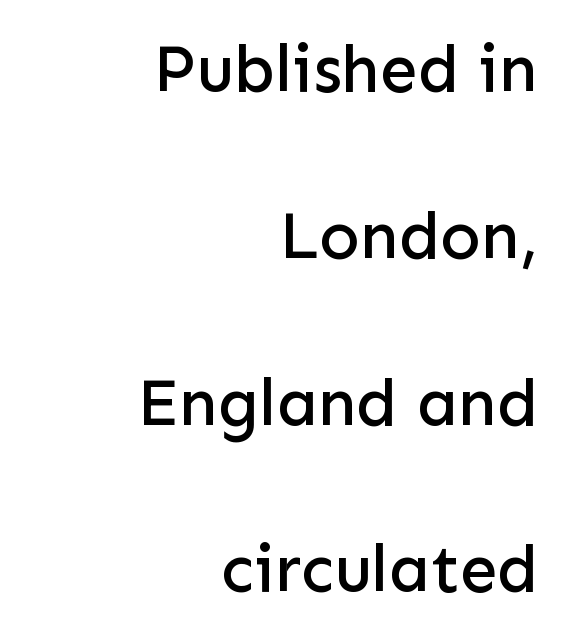
Do the characters align in a grid? No, the font is proportional. Typeset ragged left — the right edge is the straight one. Tall strokes in this sample are plumb rather than angled. Leading: increased.
